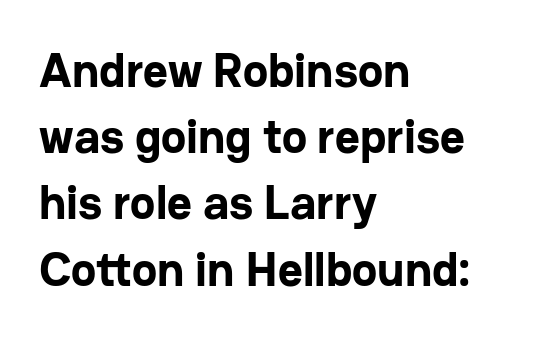
Q: Is the text bold? A: Yes.
Q: Is the text italic (slanted)? A: No, it is upright.
Q: Is the typeface a serif or a sans-serif typeface? A: Sans-serif.
Q: Is the text underlined? A: No.
Q: How is the paragraph aligned? A: Left-aligned.
Q: Is the spacing between letters normal or unusually wide? A: Normal.
Q: Is the spacing between lines tight, normal or loose? A: Normal.
Q: Width (condensed, normal, or wide)? A: Normal.
Q: Stroke contrast? A: Low.
Q: x-height? A: Medium.
Q: Monospaced? A: No.
